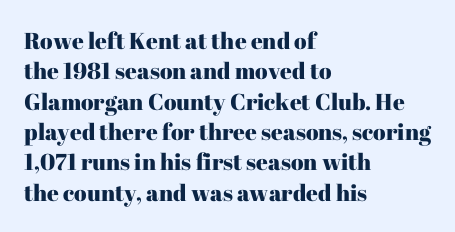
The face used here is rendered with its standard letterfit. These lines are set flush left with a ragged right edge. The glyphs are unaccompanied by any horizontal stroke below them. Normally led — the rows are evenly, conventionally spaced. Do the letters lean? They stand straight.
